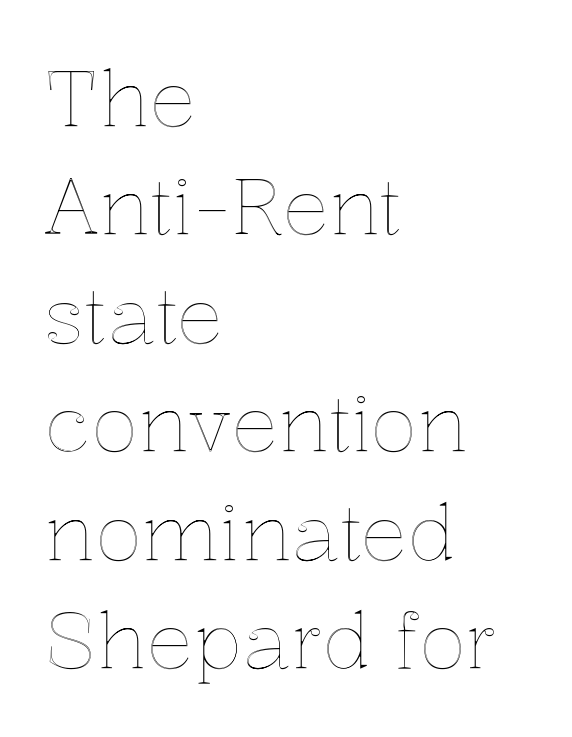
Between one letter and the next there's only the usual sliver of space. The typesetter chose a ragged-right arrangement here. A bare baseline throughout the passage. Is this a fixed-width face? No — the glyphs have proportional, varying widths.
